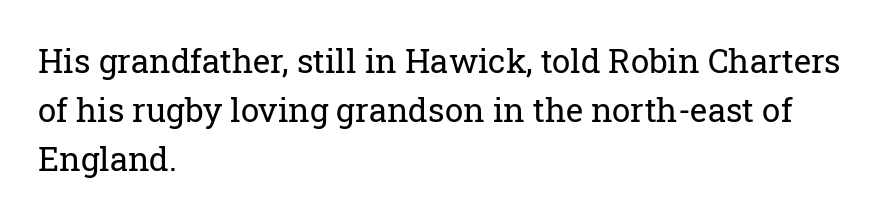
Does extra space separate the letters? No, they use regular spacing. The line-height multiplier appears to be the usual default. The weight would be labelled regular, book, light, or lighter still. Small tapered or slab feet sit at the stroke ends, so this counts as serif. Unmarked baselines from the first word to the last. The letters stand upright; this is a roman face.
